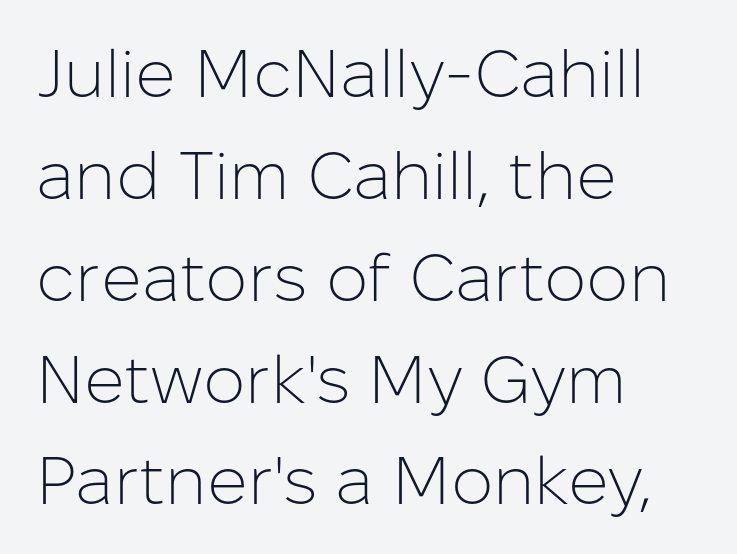
{"serif": "no", "italic": "no", "bold": "no", "weight": "light", "width": "normal", "stroke_contrast": "low", "x_height": "medium", "monospaced": "no", "underline": "no", "align": "left", "line_spacing": "normal", "line_spacing_ratio": 1.52, "letter_spacing": "normal", "letter_spacing_em": 0.0, "glyph_px": 67}
